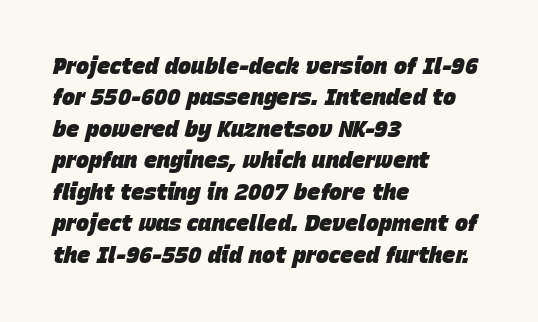
Q: Is the text bold? A: Yes.
Q: Is the text italic (slanted)? A: Yes, it leans right by about 15 degrees.
Q: Is the text underlined? A: No.
Q: How is the paragraph aligned? A: Left-aligned.
Q: Is the spacing between letters normal or unusually wide? A: Normal.
Q: Is the spacing between lines tight, normal or loose? A: Normal.
